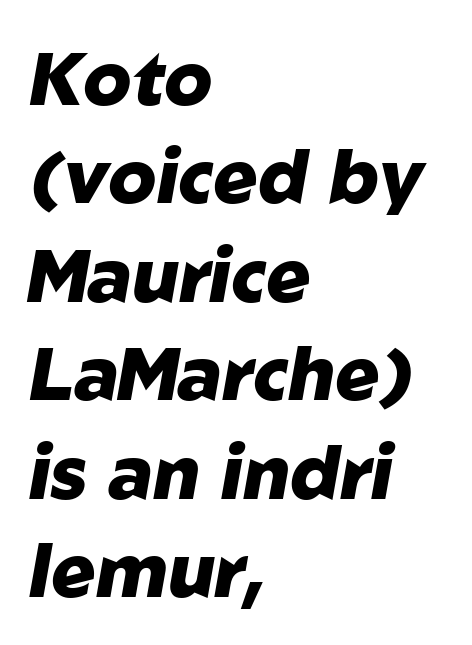
The image shows 74 px heavy type, italic (leaning right); set left-aligned, normal line spacing (1.33x), normal letter spacing, not underlined; low stroke contrast and a medium x-height.
